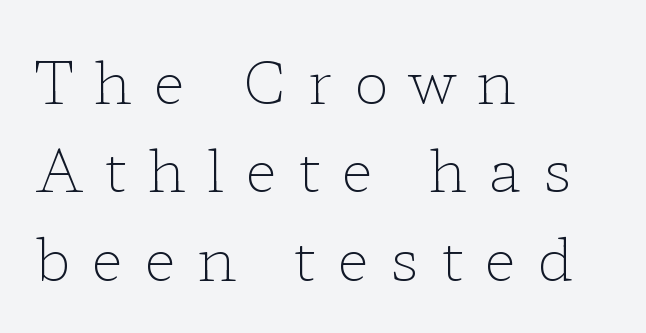
Character widths vary here, with narrow letters taking less room than wide ones. Type style note: has serifs. Compared with a centered layout, this one pins lines to the left instead. Quick note: underline off.
